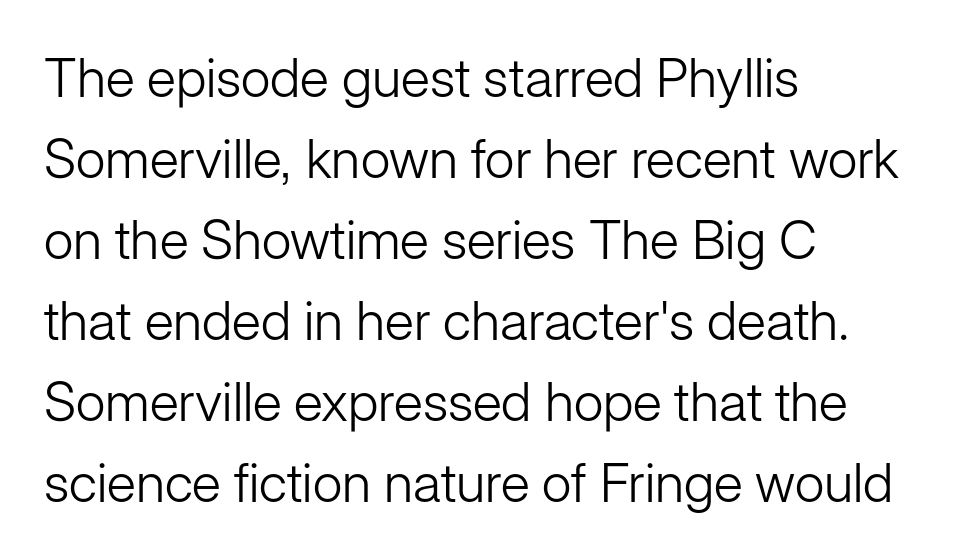
The image shows 54 px light sans-serif type, upright; set left-aligned, normal line spacing (1.5x), normal letter spacing, not underlined; low stroke contrast and a medium x-height.
